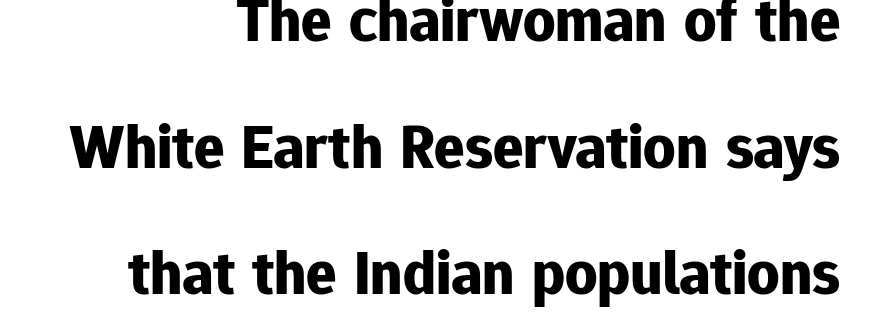
Q: Is the text bold? A: Yes.
Q: Is the text italic (slanted)? A: No, it is upright.
Q: Is the typeface a serif or a sans-serif typeface? A: Sans-serif.
Q: Is the text underlined? A: No.
Q: How is the paragraph aligned? A: Right-aligned.
Q: Is the spacing between letters normal or unusually wide? A: Normal.
Q: Is the spacing between lines tight, normal or loose? A: Loose.
Q: Width (condensed, normal, or wide)? A: Normal.
Q: Stroke contrast? A: Low.
Q: x-height? A: Medium.
Q: Monospaced? A: No.
